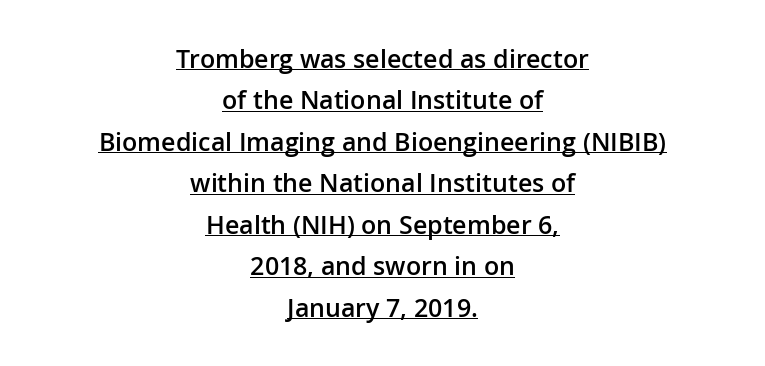
The lettering holds an erect, upright posture throughout. Compared with an ordinary text face, these strokes are moderately heavier — a semibold. The rendering positions every line midway between the sides. The typesetter has applied underlining to the passage shown. Nothing unusual about the tracking: characters are spaced as the font intends.
